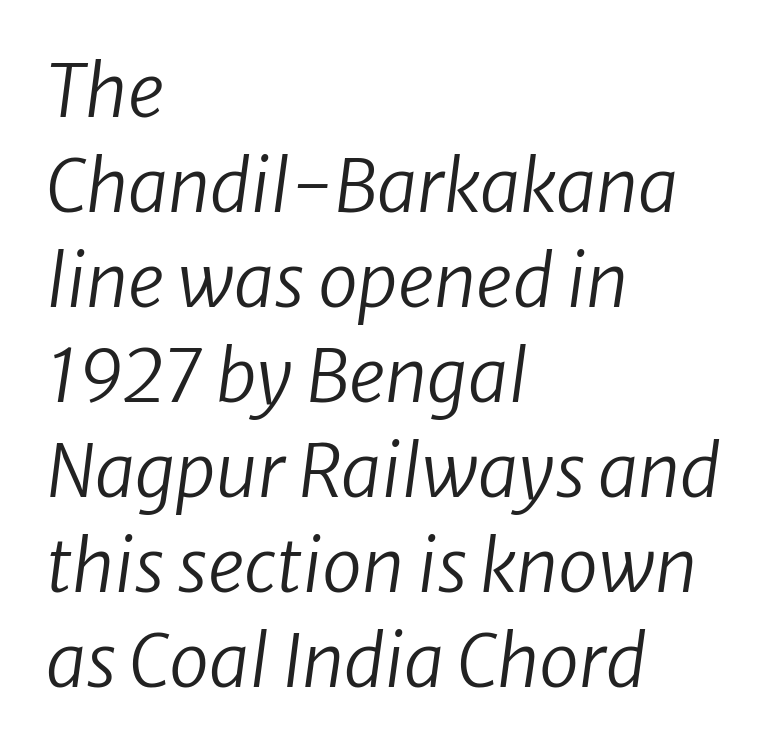
The passage shown leans; its letterforms are oblique. Summary of vertical rhythm: regular, with standard interline spacing. Here the glyphs are tracked normally, forming tight word shapes. Stem width sits at or under what a default text font uses. Letters rest on an invisible, unmarked baseline. The face used here is proportionally spaced, like ordinary book or web type.
